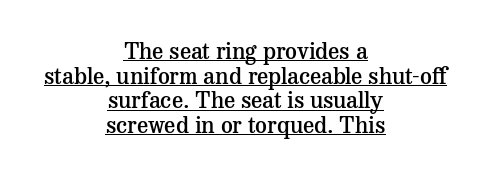
{"italic": "no", "bold": "semi", "underline": "yes", "align": "center", "line_spacing": "tight", "line_spacing_ratio": 1.07, "letter_spacing": "normal", "letter_spacing_em": 0.0, "glyph_px": 23}
